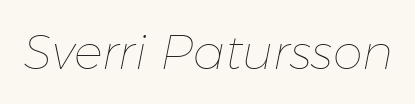
Rule under the text: the space is simply empty. The face looks like a standard text weight, possibly lighter. Looks like regular typesetting: each glyph gets only the width it needs. There's an unmistakable incline to the writing here.
